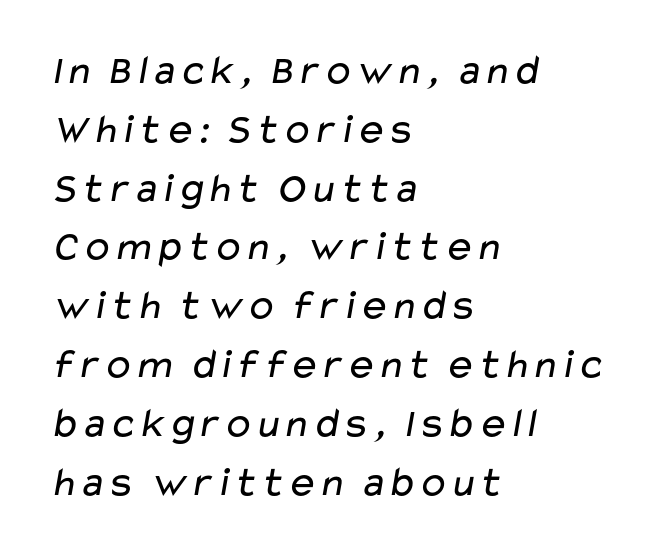
The image shows 42 px regular-weight, wide sans-serif type; set left-aligned, normal line spacing (1.4x), normal letter spacing, not underlined; low stroke contrast and a medium x-height.
